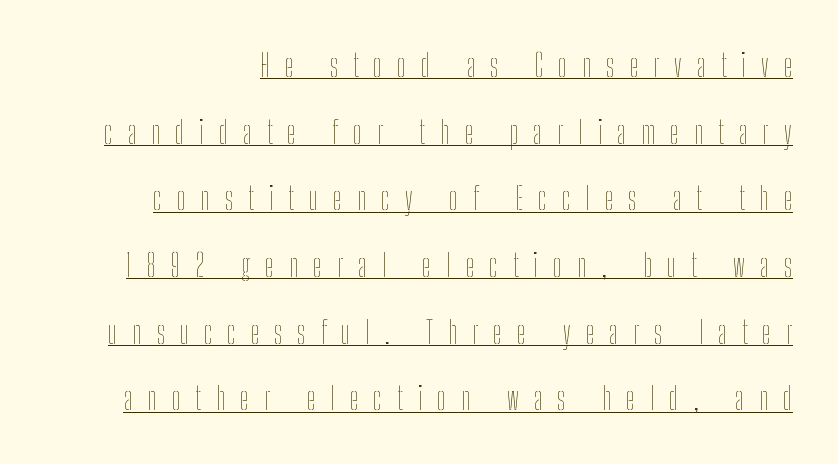
Q: Is the text bold? A: No.
Q: Is the text italic (slanted)? A: No, it is upright.
Q: Is the text underlined? A: Yes.
Q: Is the spacing between letters normal or unusually wide? A: Unusually wide.
Q: Is the spacing between lines tight, normal or loose? A: Loose.
Q: Width (condensed, normal, or wide)? A: Condensed.
Q: Stroke contrast? A: Low.
Q: x-height? A: Medium.
Q: Monospaced? A: No.
